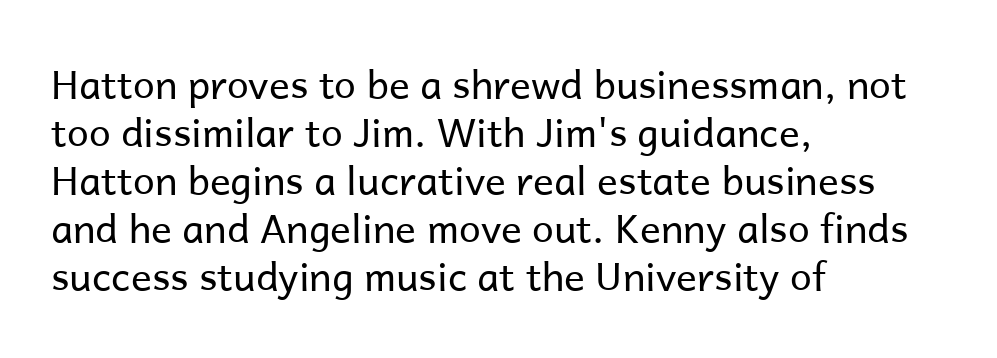
The rendering uses natural spacing where letterforms have individual widths. Compared with a typical body face, this is equally light or lighter still. The gap between lines stays unmarked. Each word holds together tightly as a unit, with standard inter-letter gaps. These lines stack with their left ends in a neat column.
